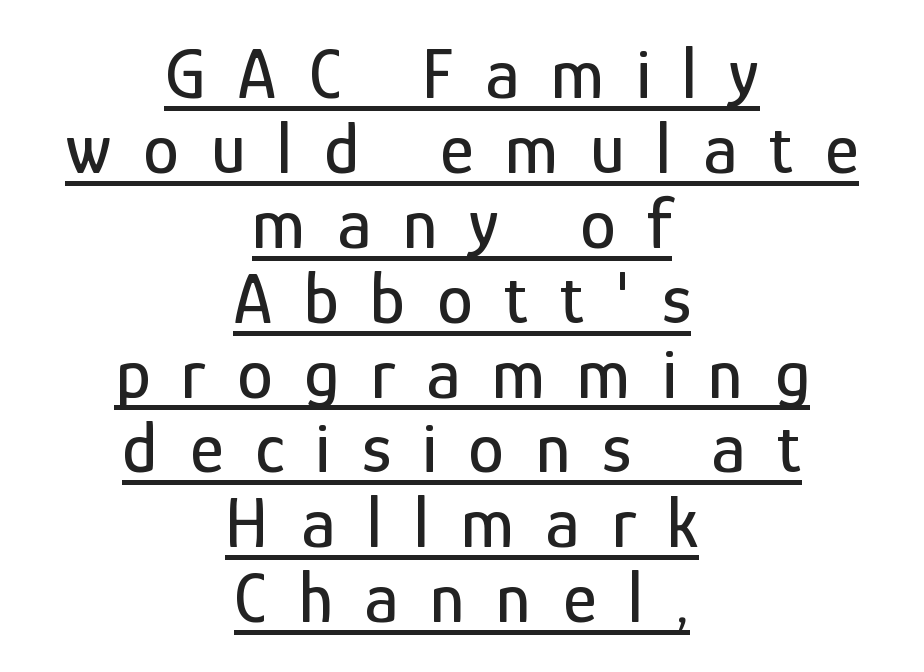
Q: Is the text italic (slanted)? A: No, it is upright.
Q: Is the typeface a serif or a sans-serif typeface? A: Sans-serif.
Q: Is the text underlined? A: Yes.
Q: How is the paragraph aligned? A: Centered.
Q: Is the spacing between letters normal or unusually wide? A: Unusually wide.
Q: Is the spacing between lines tight, normal or loose? A: Tight.
Q: Width (condensed, normal, or wide)? A: Condensed.
Q: Stroke contrast? A: Low.
Q: x-height? A: Medium.
Q: Monospaced? A: No.
